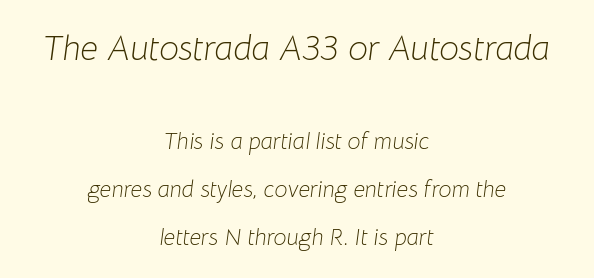
Q: Is the text bold? A: No.
Q: Is the text italic (slanted)? A: Yes, it leans right by about 8 degrees.
Q: Is the text underlined? A: No.
Q: How is the paragraph aligned? A: Centered.
Q: Is the spacing between letters normal or unusually wide? A: Normal.
Q: Is the spacing between lines tight, normal or loose? A: Loose.
Q: Which block of text is set in a larger size, the first (top) or the second (bottom)? A: The first (top) one.
Q: Width (condensed, normal, or wide)? A: Normal.
Q: Stroke contrast? A: Low.
Q: x-height? A: Medium.
Q: Monospaced? A: No.
